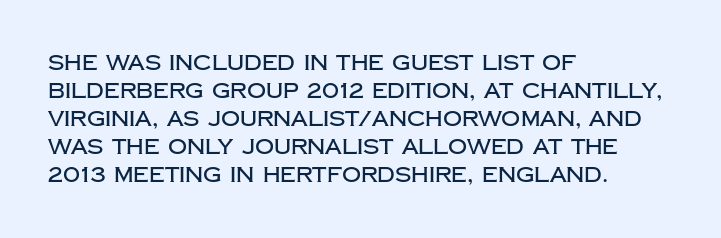
If you measured baseline to baseline, you'd find a middling distance. Descenders are the only things crossing below the line. The lines in this sample share a left origin and differ only in where they stop. Letter spacing: default. Quick note: not italic, upright.
